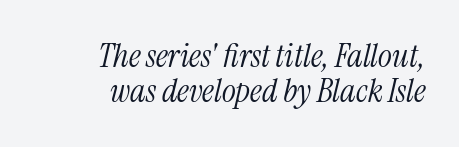
{"serif": "yes", "italic": "yes", "lean": "right", "slant_degrees": 13, "bold": "no", "weight": "light", "width": "condensed", "stroke_contrast": "medium", "x_height": "medium", "monospaced": "no", "underline": "no", "align": "right", "line_spacing": "tight", "line_spacing_ratio": 1.05, "letter_spacing": "normal", "letter_spacing_em": 0.0, "glyph_px": 33}
